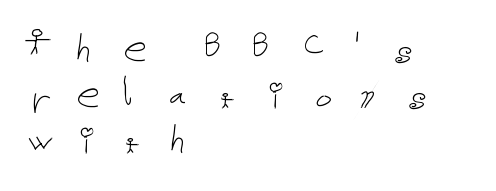
Q: Is the text bold? A: No.
Q: Is the text italic (slanted)? A: No, it is upright.
Q: Is the text underlined? A: No.
Q: How is the paragraph aligned? A: Left-aligned.
Q: Is the spacing between letters normal or unusually wide? A: Unusually wide.
Q: Is the spacing between lines tight, normal or loose? A: Tight.
Q: Width (condensed, normal, or wide)? A: Normal.
Q: Stroke contrast? A: Low.
Q: x-height? A: Medium.
